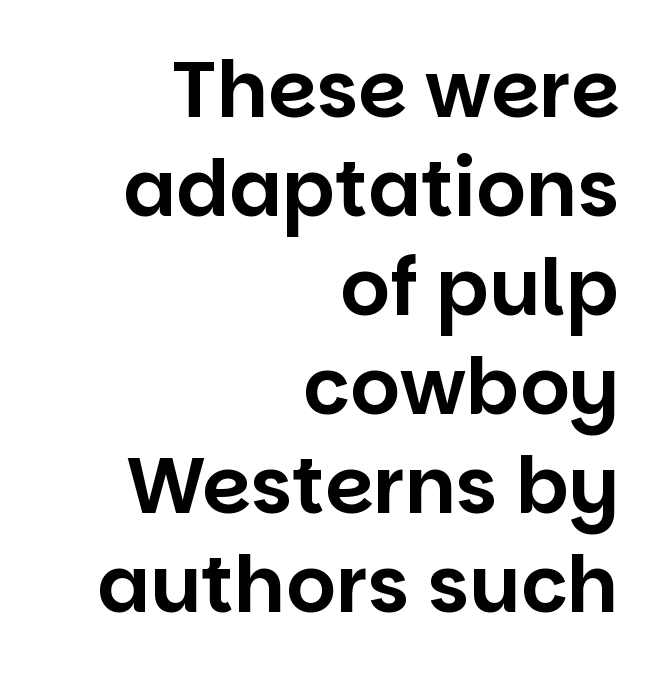
{"serif": "no", "italic": "no", "width": "normal", "stroke_contrast": "low", "x_height": "large", "monospaced": "no", "underline": "no", "align": "right", "line_spacing": "normal", "line_spacing_ratio": 1.27, "letter_spacing": "normal", "letter_spacing_em": 0.0, "glyph_px": 78}
